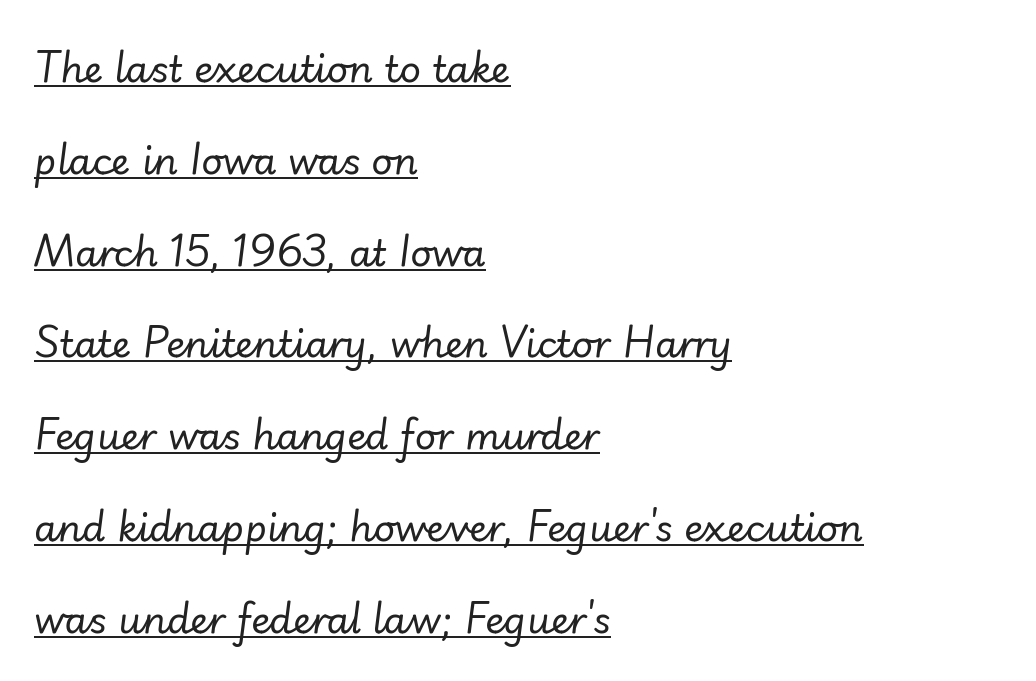
The face used here has a pronounced slope to its letters. This sample has the flowing, uneven cadence of proportional lettering. Where is the straight margin? On the left. Honestly, the letter spacing is just normal — you wouldn't notice it.
